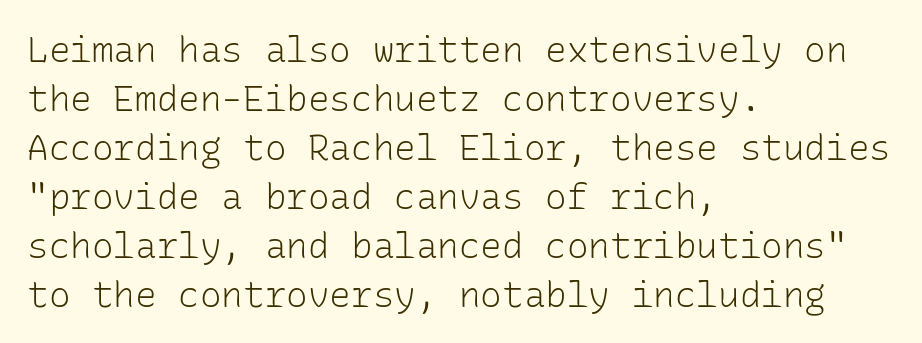
Q: Is the text bold? A: No.
Q: Is the text italic (slanted)? A: No, it is upright.
Q: Is the typeface a serif or a sans-serif typeface? A: Sans-serif.
Q: Is the text underlined? A: No.
Q: How is the paragraph aligned? A: Left-aligned.
Q: Is the spacing between letters normal or unusually wide? A: Normal.
Q: Is the spacing between lines tight, normal or loose? A: Normal.
Q: Width (condensed, normal, or wide)? A: Normal.
Q: Stroke contrast? A: Low.
Q: x-height? A: Medium.
Q: Monospaced? A: Yes.
